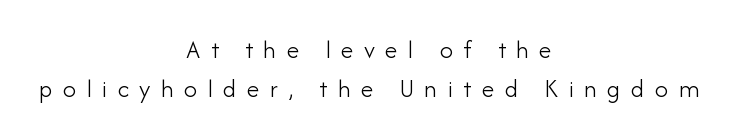
Normally led — the rows are evenly, conventionally spaced. Is this a heavy cut? Hardly; it is regular or lighter. It's the straight-up-and-down kind of type. Tracking here is generous; glyphs stand well apart from one another. Both edges are ragged and mirror each other, which tells us the setting is centered. Anything drawn beneath the words? Only blank space.
